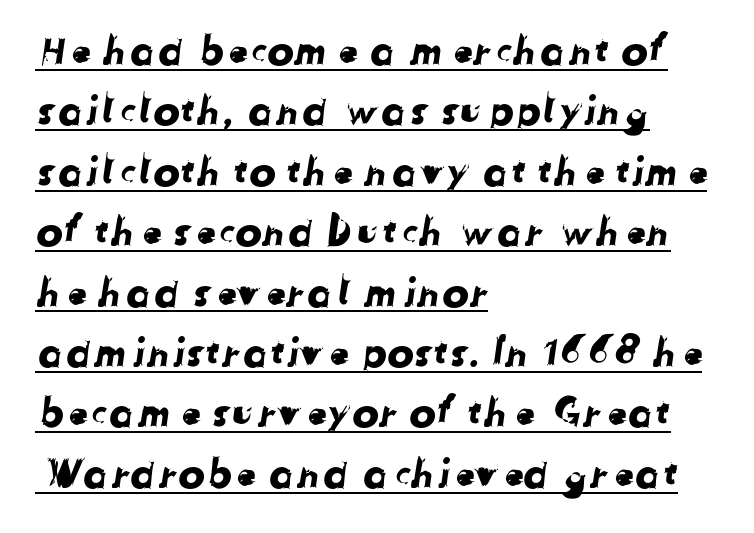
The image shows 40 px sans-serif type; set left-aligned, normal line spacing (1.51x), normal letter spacing, underlined; low stroke contrast and a medium x-height.
